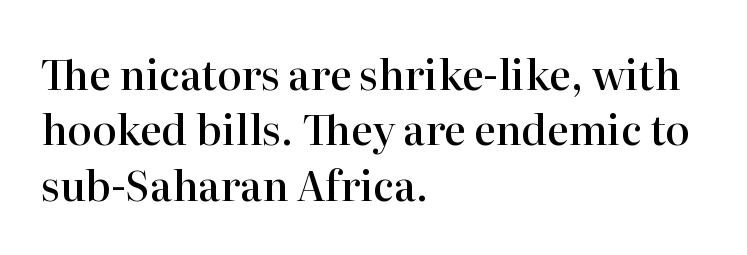
The image shows 41 px semibold serif type, upright; set left-aligned, normal line spacing (1.35x), normal letter spacing, not underlined; high stroke contrast and a medium x-height.
